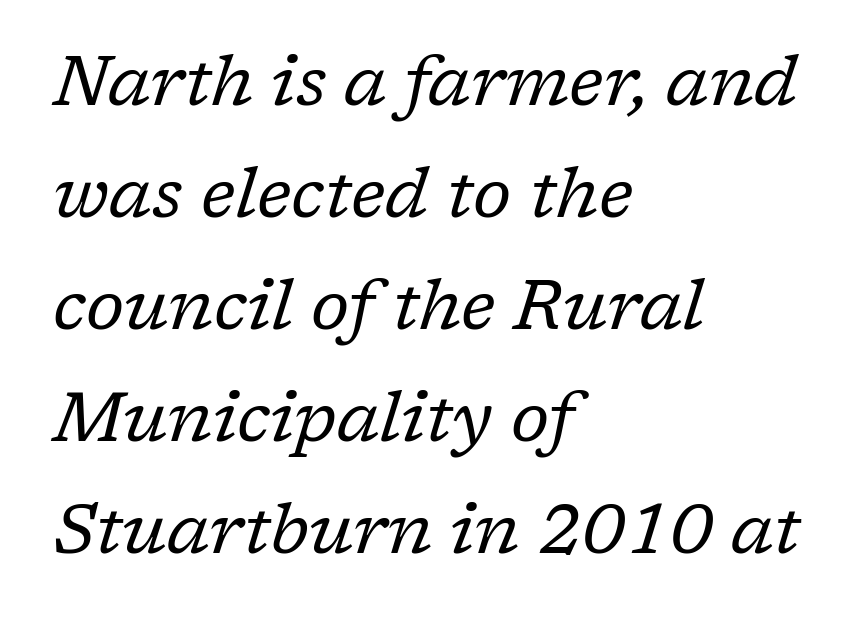
{"serif": "yes", "italic": "yes", "lean": "right", "slant_degrees": 17, "bold": "no", "weight": "regular", "width": "normal", "stroke_contrast": "low", "x_height": "medium", "monospaced": "no", "underline": "no", "align": "left", "line_spacing": "normal", "line_spacing_ratio": 1.6, "letter_spacing": "normal", "letter_spacing_em": 0.0, "glyph_px": 70}
